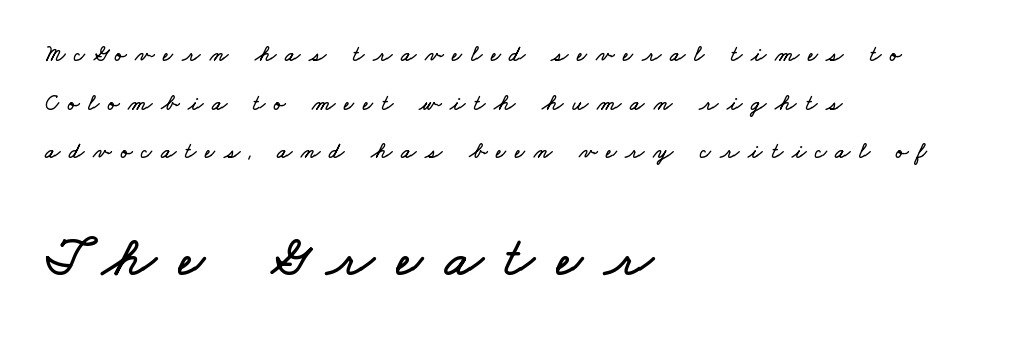
The image shows 56 px wide type; set left-aligned, loose line spacing (2.21x), unusually wide letter spacing (+0.4 em), not underlined; the second (bottom) block is 2.55x larger; low stroke contrast and a small x-height.
